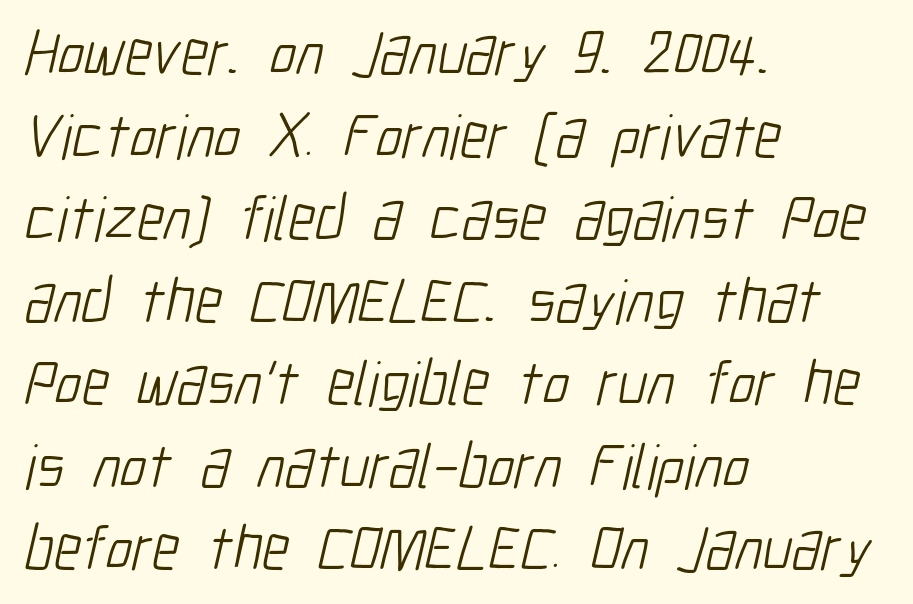
The image shows 63 px light, condensed sans-serif type; set left-aligned, normal line spacing (1.31x), normal letter spacing, not underlined; low stroke contrast and a medium x-height.
